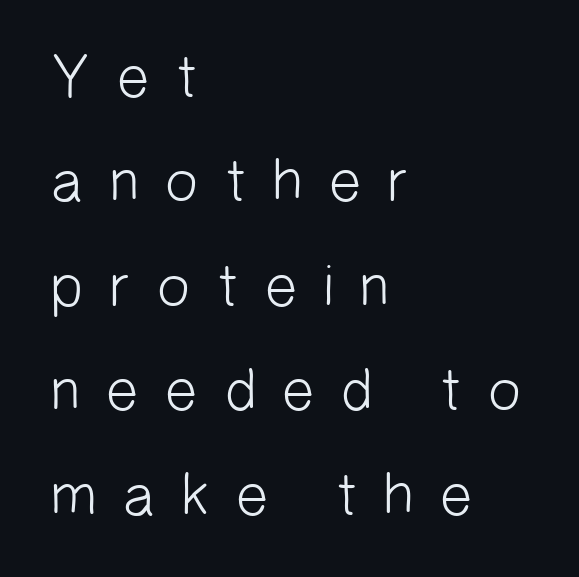
The image shows 60 px light sans-serif type; set left-aligned, line spacing 1.74x, unusually wide letter spacing (+0.38 em), not underlined; low stroke contrast and a medium x-height.
